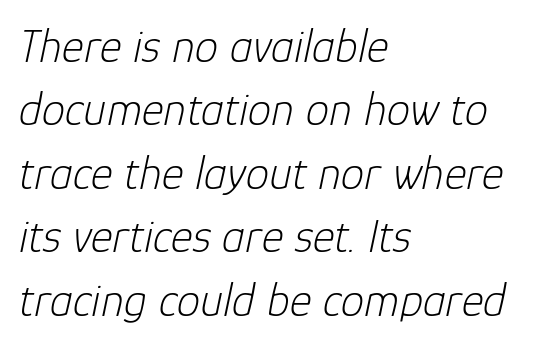
The image shows 47 px light type, italic (leaning right); set left-aligned, normal line spacing (1.35x), normal letter spacing, not underlined; low stroke contrast and a medium x-height.
